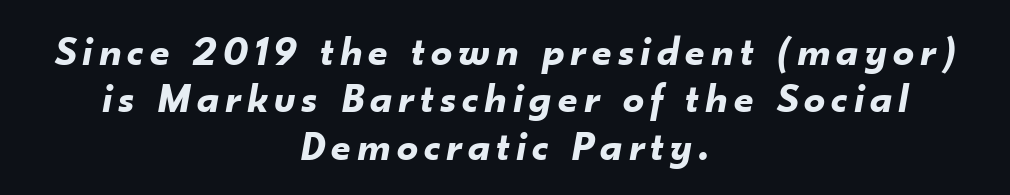
Compared with typical paragraphs, the rows here are closer together. Plain, unruled lines of type. Caption: bold face, heavy strokes. Is the block centered? Yes — each line is placed symmetrically about the middle. It's the slanting kind of type. Spacing verdict: proportional, widths tailored to each character.
